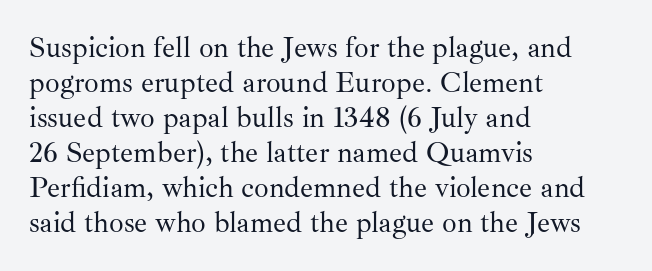
The weight tops out at a normal text grade. The letterforms sit shoulder to shoulder at normal distance. Quick note: underline off. The text was rendered using a seriffed face with decorative stroke endings. Is this a fixed-width face? No — the glyphs have proportional, varying widths.
